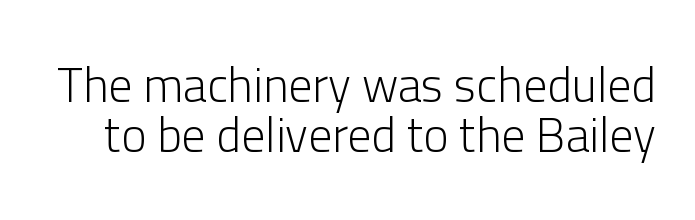
The image shows 48 px light sans-serif type, upright; set tight line spacing (1.05x), normal letter spacing, not underlined; low stroke contrast and a medium x-height.
